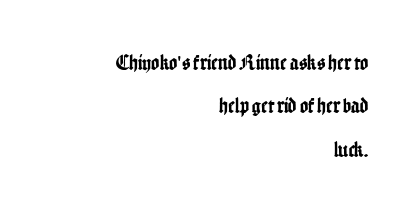
The gap between lines stays unmarked. Short note: letters normally spaced. Which margin do the lines hug? The right one — the left edge is uneven. This is the regular roman posture of the typeface. Does the leading feel generous? Absolutely, it's lavish.
